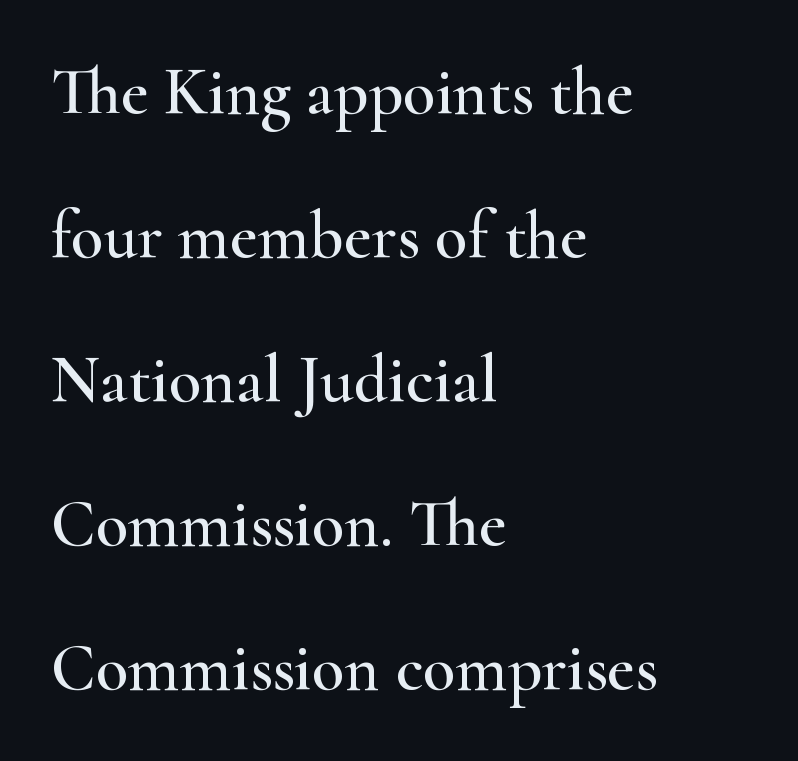
Q: Is the text italic (slanted)? A: No, it is upright.
Q: Is the typeface a serif or a sans-serif typeface? A: Serif.
Q: Is the text underlined? A: No.
Q: How is the paragraph aligned? A: Left-aligned.
Q: Is the spacing between letters normal or unusually wide? A: Normal.
Q: Is the spacing between lines tight, normal or loose? A: Loose.
Q: Width (condensed, normal, or wide)? A: Wide.
Q: Stroke contrast? A: High.
Q: x-height? A: Small.
Q: Monospaced? A: No.
